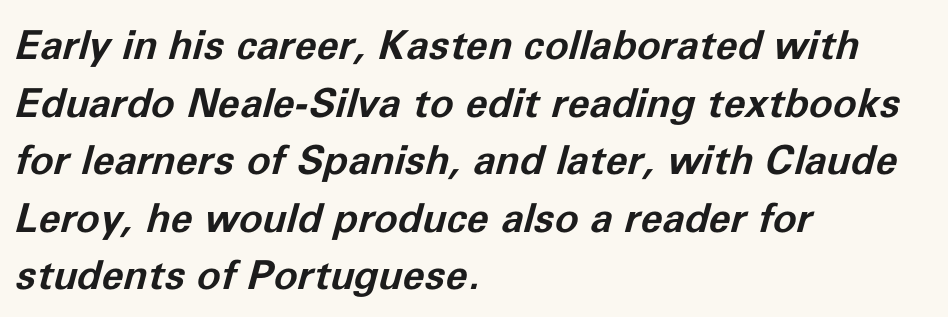
Q: Is the text bold? A: Yes.
Q: Is the text italic (slanted)? A: Yes, it leans right by about 11 degrees.
Q: Is the text underlined? A: No.
Q: How is the paragraph aligned? A: Left-aligned.
Q: Is the spacing between letters normal or unusually wide? A: Normal.
Q: Is the spacing between lines tight, normal or loose? A: Normal.
Q: Width (condensed, normal, or wide)? A: Normal.
Q: Stroke contrast? A: Low.
Q: x-height? A: Medium.
Q: Monospaced? A: No.
